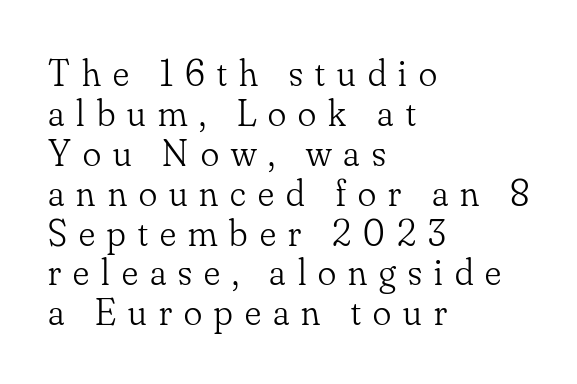
{"serif": "yes", "italic": "no", "bold": "no", "weight": "light", "width": "normal", "stroke_contrast": "low", "x_height": "small", "monospaced": "no", "underline": "no", "align": "left", "line_spacing": "tight", "line_spacing_ratio": 1.05, "letter_spacing": "wide", "letter_spacing_em": 0.32, "glyph_px": 38}
